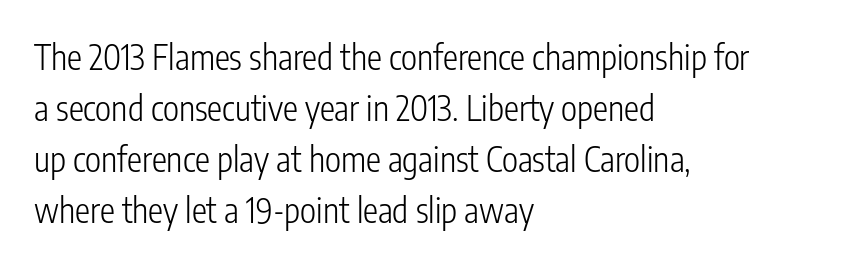
The image shows 34 px light, condensed sans-serif type, upright; set left-aligned, normal line spacing (1.5x), normal letter spacing, not underlined; low stroke contrast and a medium x-height.
